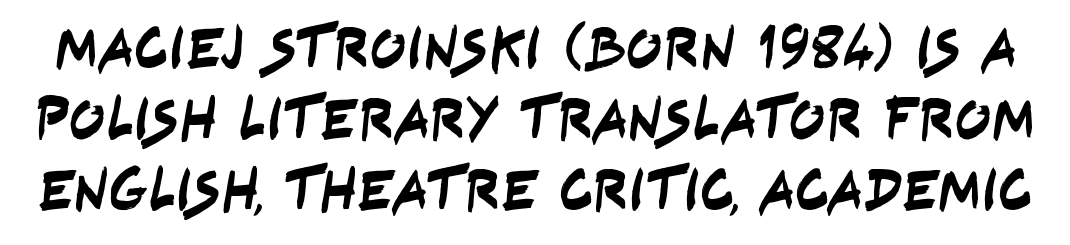
Q: Is the typeface a serif or a sans-serif typeface? A: Sans-serif.
Q: Is the text underlined? A: No.
Q: Is the spacing between letters normal or unusually wide? A: Normal.
Q: Width (condensed, normal, or wide)? A: Condensed.
Q: Stroke contrast? A: Low.
Q: x-height? A: Large.
Q: Monospaced? A: No.
